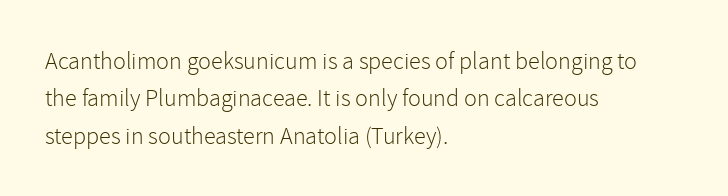
{"italic": "no", "bold": "no", "underline": "no", "align": "left", "line_spacing": "normal", "line_spacing_ratio": 1.56, "letter_spacing": "normal", "letter_spacing_em": 0.0, "glyph_px": 24}
